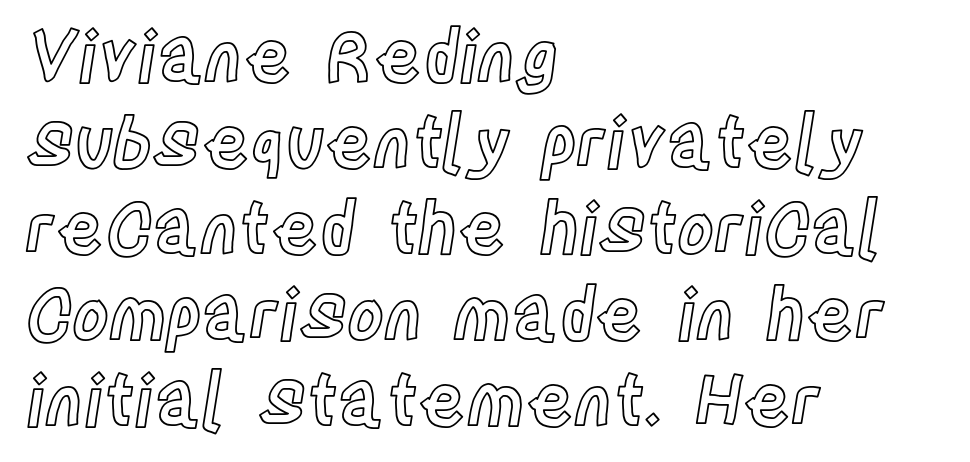
No word sits above an underline. Words appear dense and cohesive because spacing is normal. A classic flush-left, rag-right setting is used for this passage. Character widths vary here, with narrow letters taking less room than wide ones.
